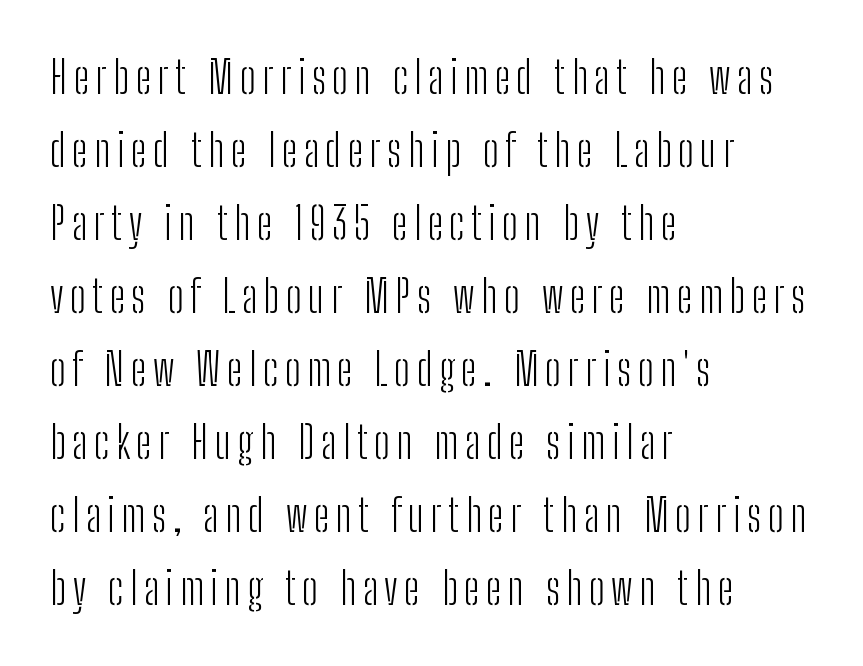
Q: Is the text bold? A: No.
Q: Is the text italic (slanted)? A: No, it is upright.
Q: Is the typeface a serif or a sans-serif typeface? A: Sans-serif.
Q: Is the text underlined? A: No.
Q: How is the paragraph aligned? A: Left-aligned.
Q: Is the spacing between lines tight, normal or loose? A: Normal.
Q: Width (condensed, normal, or wide)? A: Condensed.
Q: Stroke contrast? A: Low.
Q: x-height? A: Medium.
Q: Monospaced? A: No.
